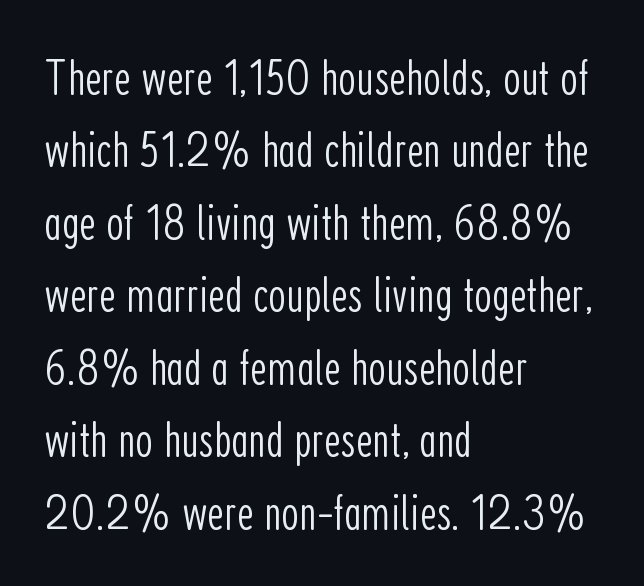
Q: Is the text bold? A: No.
Q: Is the text italic (slanted)? A: No, it is upright.
Q: Is the typeface a serif or a sans-serif typeface? A: Sans-serif.
Q: Is the text underlined? A: No.
Q: How is the paragraph aligned? A: Left-aligned.
Q: Is the spacing between letters normal or unusually wide? A: Normal.
Q: Is the spacing between lines tight, normal or loose? A: Normal.
Q: Width (condensed, normal, or wide)? A: Condensed.
Q: Stroke contrast? A: Low.
Q: x-height? A: Medium.
Q: Monospaced? A: No.
